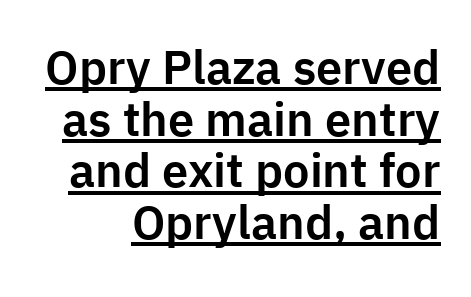
Q: Is the text italic (slanted)? A: No, it is upright.
Q: Is the typeface a serif or a sans-serif typeface? A: Sans-serif.
Q: Is the text underlined? A: Yes.
Q: Is the spacing between letters normal or unusually wide? A: Normal.
Q: Is the spacing between lines tight, normal or loose? A: Tight.
Q: Width (condensed, normal, or wide)? A: Normal.
Q: Stroke contrast? A: Low.
Q: x-height? A: Medium.
Q: Monospaced? A: No.
